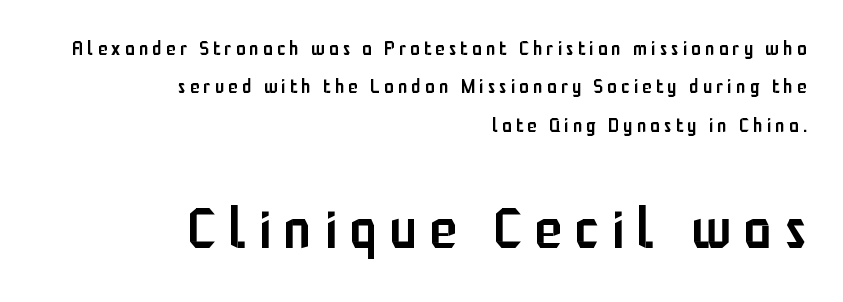
Q: Is the text bold? A: Semi-bold.
Q: Is the text italic (slanted)? A: No, it is upright.
Q: Is the typeface a serif or a sans-serif typeface? A: Sans-serif.
Q: Is the text underlined? A: No.
Q: How is the paragraph aligned? A: Right-aligned.
Q: Is the spacing between letters normal or unusually wide? A: Unusually wide.
Q: Is the spacing between lines tight, normal or loose? A: Loose.
Q: Which block of text is set in a larger size, the first (top) or the second (bottom)? A: The second (bottom) one.
Q: Width (condensed, normal, or wide)? A: Condensed.
Q: Stroke contrast? A: Low.
Q: x-height? A: Medium.
Q: Monospaced? A: No.
